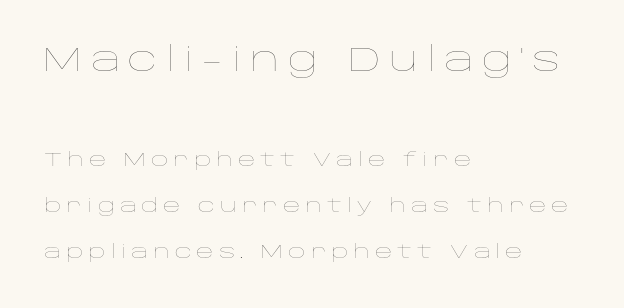
The image shows 33 px thin, wide type, upright; set left-aligned, loose line spacing (2.42x), unusually wide letter spacing (+0.26 em), not underlined; the first (top) block is 1.74x larger; low stroke contrast and a large x-height.
